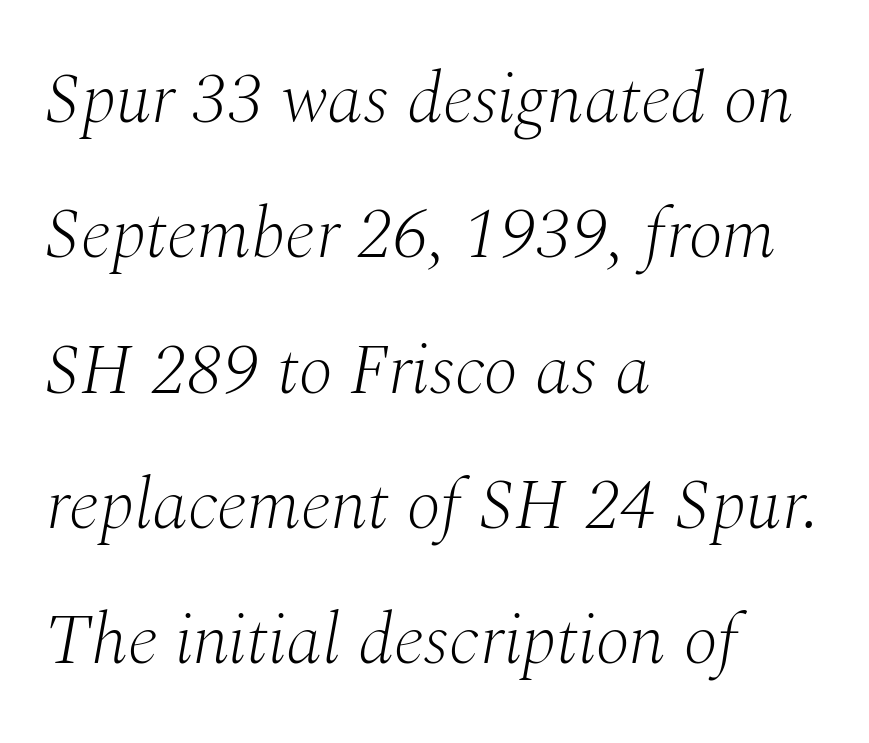
Observe the serifs anchoring each vertical stroke in this sample. These glyphs show unthickened strokes, regular width or finer. Any mark beneath the type? The region is blank. Think of a printed novel: that variable character pitch is what you see here.
